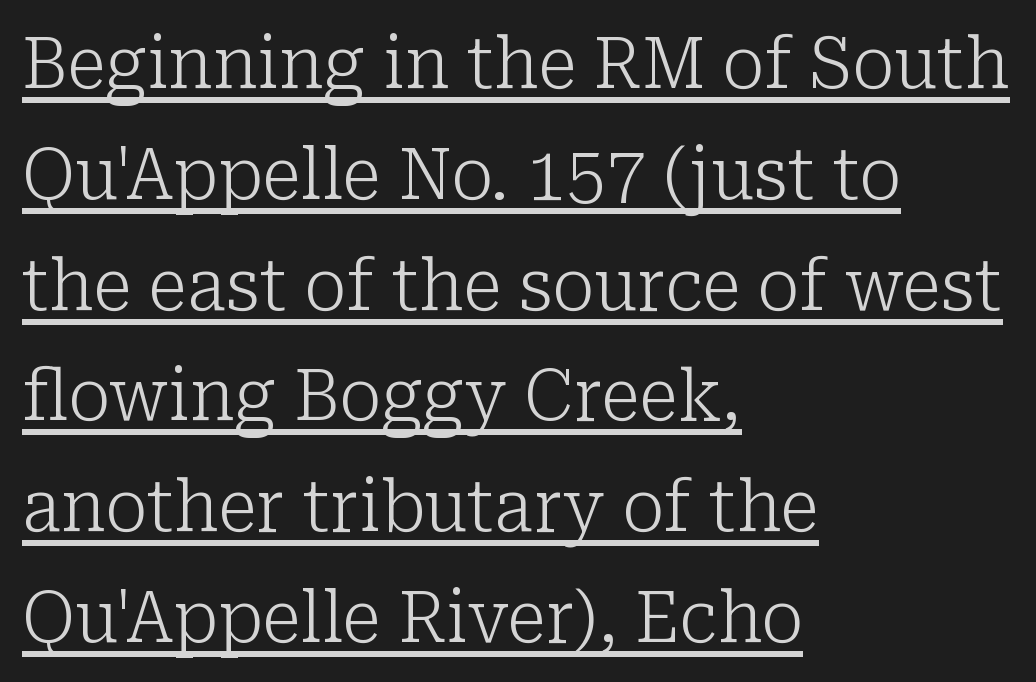
The image shows 71 px light serif type, upright; set left-aligned, normal line spacing (1.56x), normal letter spacing, underlined; low stroke contrast and a medium x-height.
